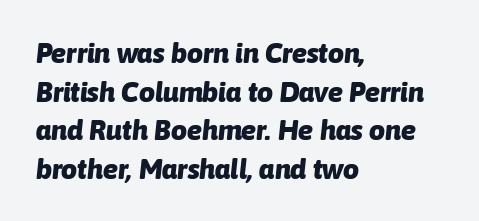
Line starts are locked; line ends wander. No extra tracking has been applied to these lines. Style check: oblique. Successive baselines arrive at the customary interval. Varying glyph widths throughout — classic text-font behaviour. I'd describe the lettering as bold — thick and assertive.
